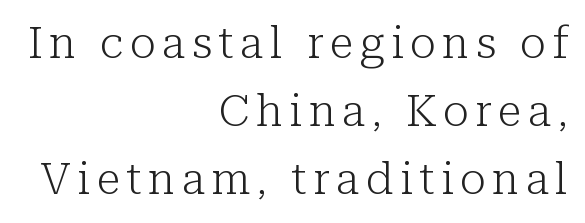
{"serif": "yes", "italic": "no", "bold": "no", "weight": "light", "width": "normal", "stroke_contrast": "low", "x_height": "medium", "monospaced": "no", "underline": "no", "align": "right", "line_spacing": "normal", "line_spacing_ratio": 1.55, "glyph_px": 44}
